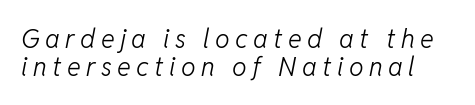
{"italic": "yes", "lean": "right", "slant_degrees": 11, "bold": "no", "underline": "no", "line_spacing": "tight", "line_spacing_ratio": 1.07, "letter_spacing": "wide", "letter_spacing_em": 0.21, "glyph_px": 26}
